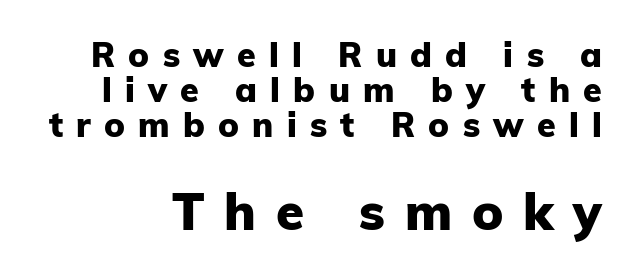
The image shows 51 px heavy sans-serif type, upright; set tight line spacing (1.03x), unusually wide letter spacing (+0.39 em), not underlined; the second (bottom) block is 1.5x larger; low stroke contrast and a medium x-height.
